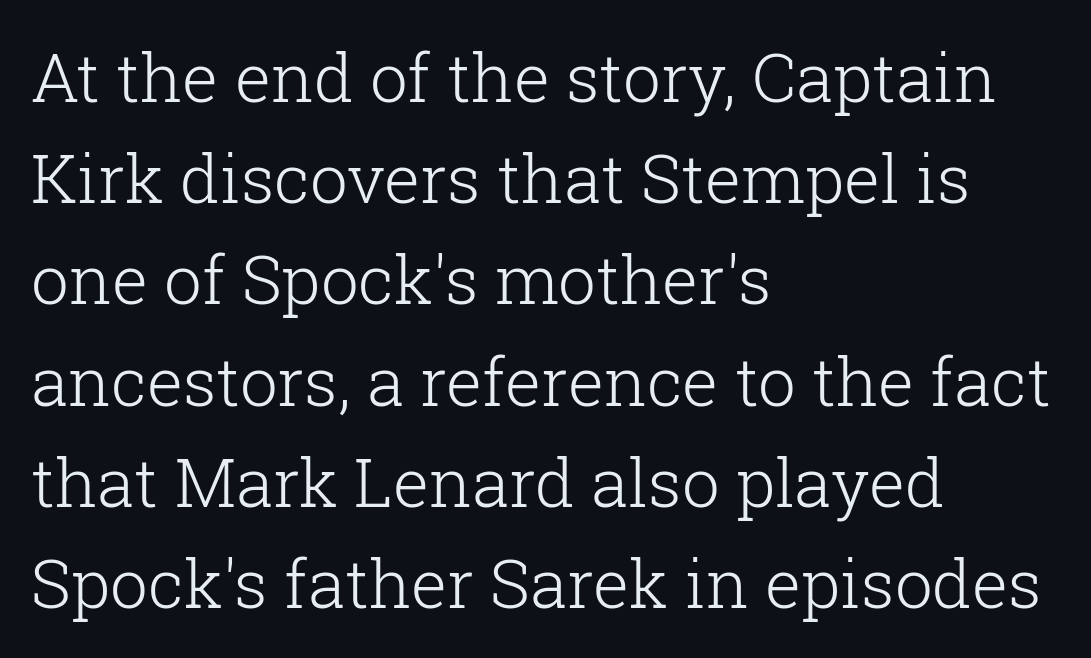
The image shows 67 px light serif type, upright; set left-aligned, normal line spacing (1.51x), normal letter spacing, not underlined; low stroke contrast and a medium x-height.
